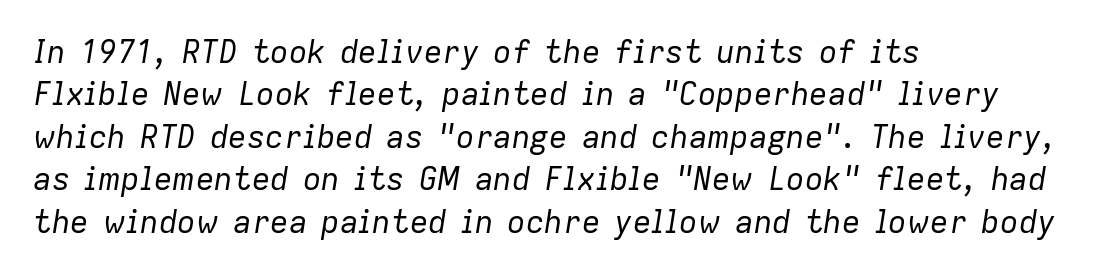
The image shows 31 px regular-weight type, italic (leaning right); set left-aligned, normal line spacing (1.37x), normal letter spacing, not underlined; low stroke contrast and a medium x-height.
